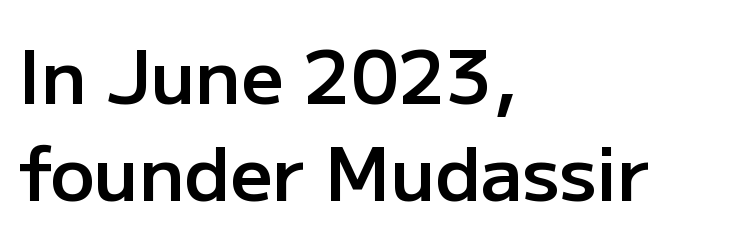
Q: Is the text bold? A: Semi-bold.
Q: Is the text italic (slanted)? A: No, it is upright.
Q: Is the typeface a serif or a sans-serif typeface? A: Sans-serif.
Q: Is the text underlined? A: No.
Q: How is the paragraph aligned? A: Left-aligned.
Q: Is the spacing between letters normal or unusually wide? A: Normal.
Q: Is the spacing between lines tight, normal or loose? A: Normal.
Q: Width (condensed, normal, or wide)? A: Normal.
Q: Stroke contrast? A: Low.
Q: x-height? A: Medium.
Q: Monospaced? A: No.
